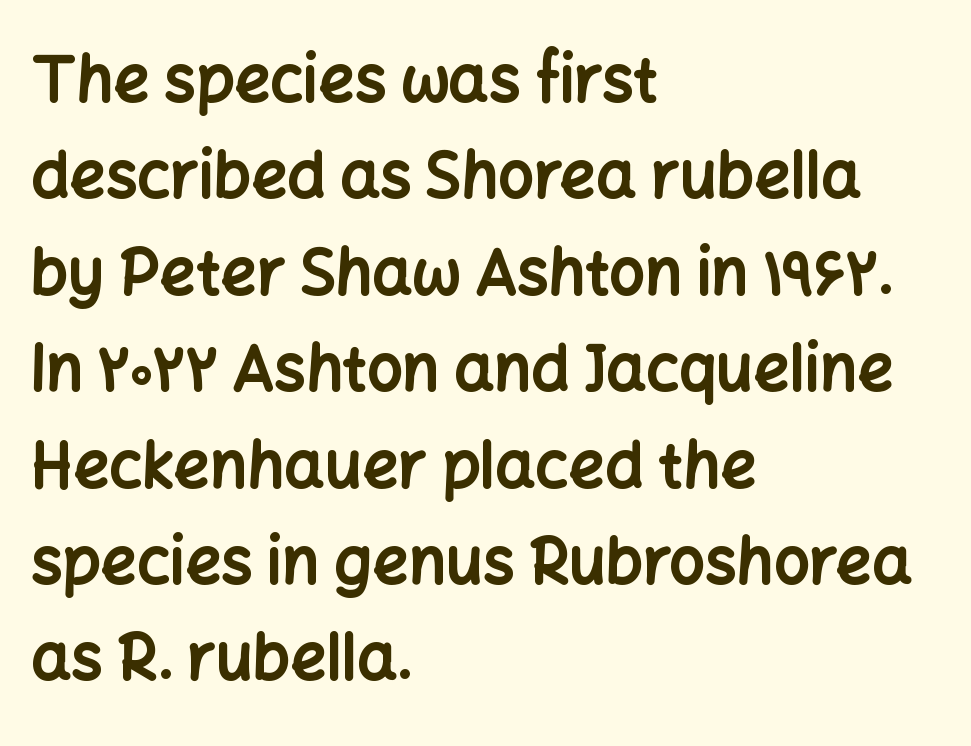
Q: Is the text bold? A: Yes.
Q: Is the text italic (slanted)? A: No, it is upright.
Q: Is the typeface a serif or a sans-serif typeface? A: Sans-serif.
Q: Is the text underlined? A: No.
Q: How is the paragraph aligned? A: Left-aligned.
Q: Is the spacing between letters normal or unusually wide? A: Normal.
Q: Is the spacing between lines tight, normal or loose? A: Normal.
Q: Width (condensed, normal, or wide)? A: Normal.
Q: Stroke contrast? A: Low.
Q: x-height? A: Medium.
Q: Monospaced? A: No.
